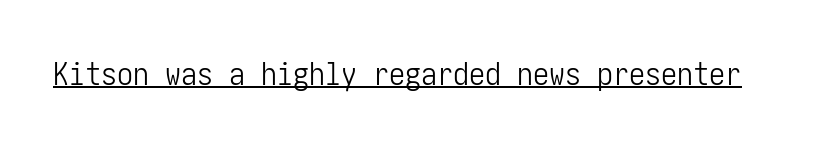
The image shows 32 px light, condensed sans-serif type, upright; set normal letter spacing, underlined; low stroke contrast and a medium x-height.
